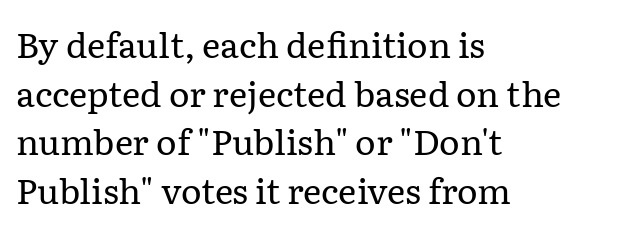
Q: Is the text bold? A: No.
Q: Is the text italic (slanted)? A: No, it is upright.
Q: Is the typeface a serif or a sans-serif typeface? A: Serif.
Q: Is the text underlined? A: No.
Q: How is the paragraph aligned? A: Left-aligned.
Q: Is the spacing between letters normal or unusually wide? A: Normal.
Q: Is the spacing between lines tight, normal or loose? A: Normal.
Q: Width (condensed, normal, or wide)? A: Normal.
Q: Stroke contrast? A: Low.
Q: x-height? A: Medium.
Q: Monospaced? A: No.
